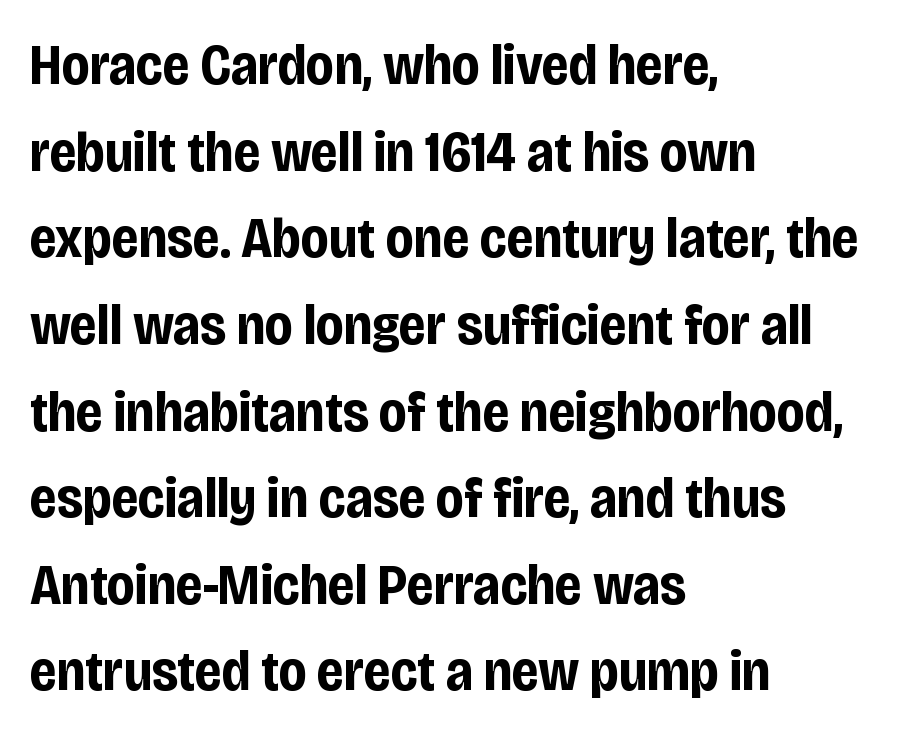
The image shows 57 px bold, condensed sans-serif type, upright; set left-aligned, normal line spacing (1.52x), normal letter spacing, not underlined; low stroke contrast and a large x-height.
